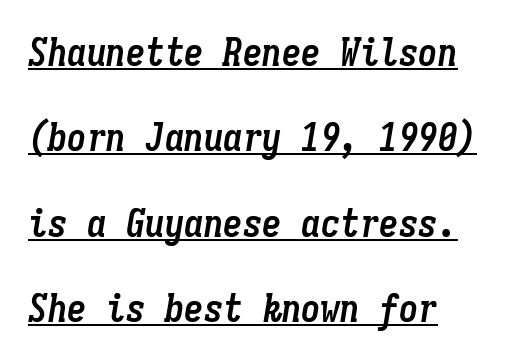
Q: Is the text bold? A: Yes.
Q: Is the text italic (slanted)? A: Yes, it leans right by about 9 degrees.
Q: Is the text underlined? A: Yes.
Q: How is the paragraph aligned? A: Left-aligned.
Q: Is the spacing between letters normal or unusually wide? A: Normal.
Q: Is the spacing between lines tight, normal or loose? A: Loose.
Q: Width (condensed, normal, or wide)? A: Condensed.
Q: Stroke contrast? A: Low.
Q: x-height? A: Medium.
Q: Monospaced? A: Yes.
